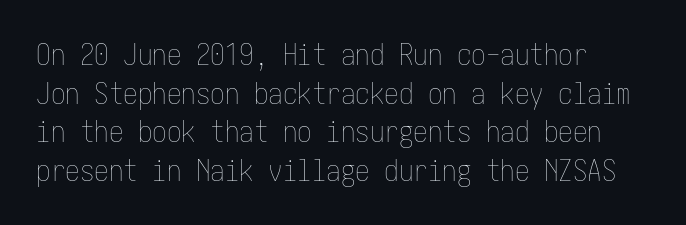
The image shows 29 px thin, condensed type, upright; set left-aligned, normal line spacing (1.33x), normal letter spacing, not underlined; low stroke contrast and a medium x-height.
